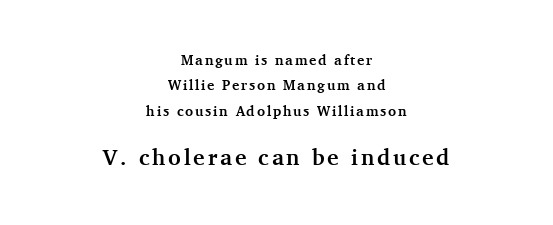
The passage shown is not underscored anywhere. The emphasis by scale lands on block number two, below. A student would call this center alignment; a typographer would say set centered. Tall strokes in this sample are plumb rather than angled. A dark, heavy texture on the line: the type is bold.
